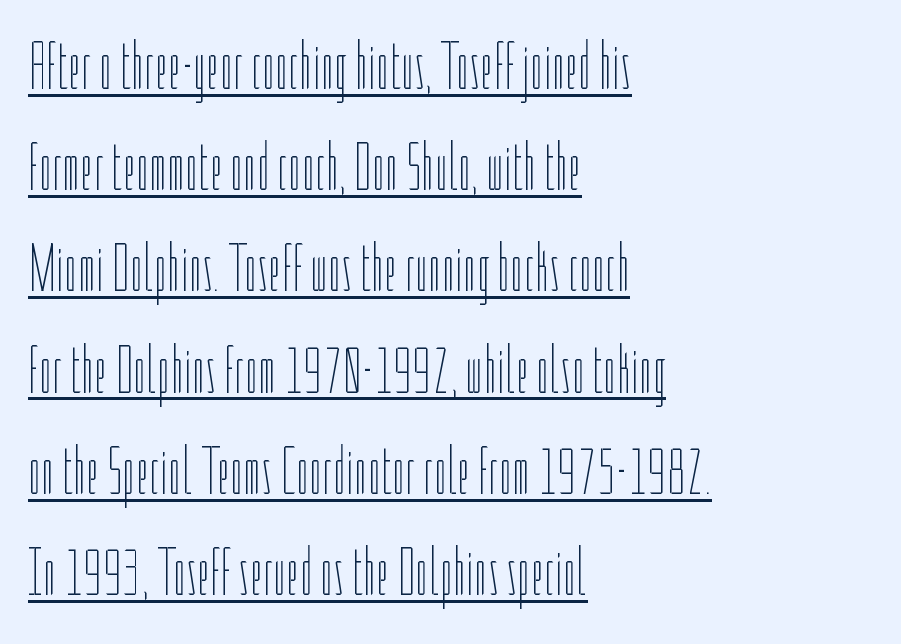
{"italic": "no", "bold": "no", "weight": "thin", "width": "condensed", "stroke_contrast": "low", "x_height": "medium", "monospaced": "no", "underline": "yes", "align": "left", "line_spacing": "normal", "line_spacing_ratio": 1.51, "letter_spacing": "normal", "letter_spacing_em": 0.0, "glyph_px": 67}
